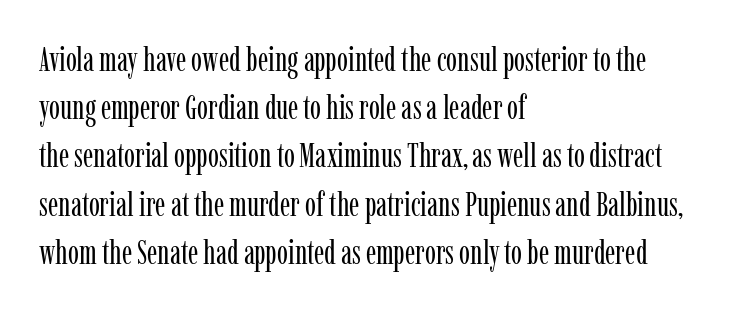
The foot of each line stays bare and open. Characters follow at the spacing the type designer built in. The paragraph shown leans on its left margin. Caption: face not bold, strokes unweighted.
